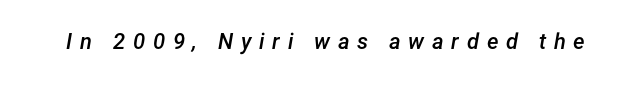
{"italic": "yes", "lean": "right", "slant_degrees": 12, "bold": "semi", "underline": "no", "letter_spacing": "wide", "letter_spacing_em": 0.35, "glyph_px": 22}
